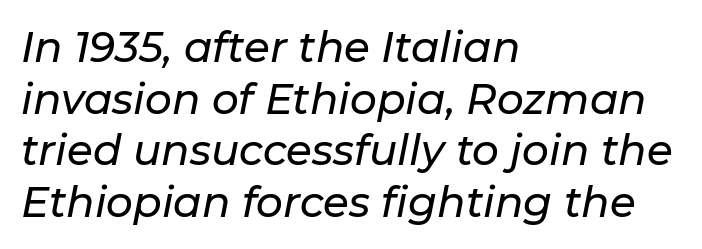
Spacing between characters is what you'd get straight out of the box. Each line starts at the same left margin while the right side varies. It's the slanting kind of type. A typesetter would call this proportional, since set widths differ per character. Descenders are the only things crossing below the line.
